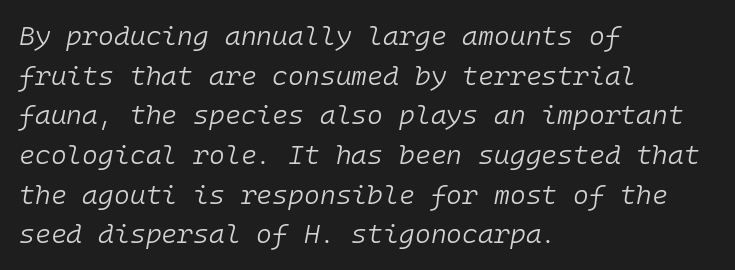
{"italic": "yes", "lean": "right", "slant_degrees": 10, "bold": "no", "underline": "no", "align": "left", "line_spacing": "normal", "line_spacing_ratio": 1.47, "letter_spacing": "normal", "letter_spacing_em": 0.0, "glyph_px": 27}
